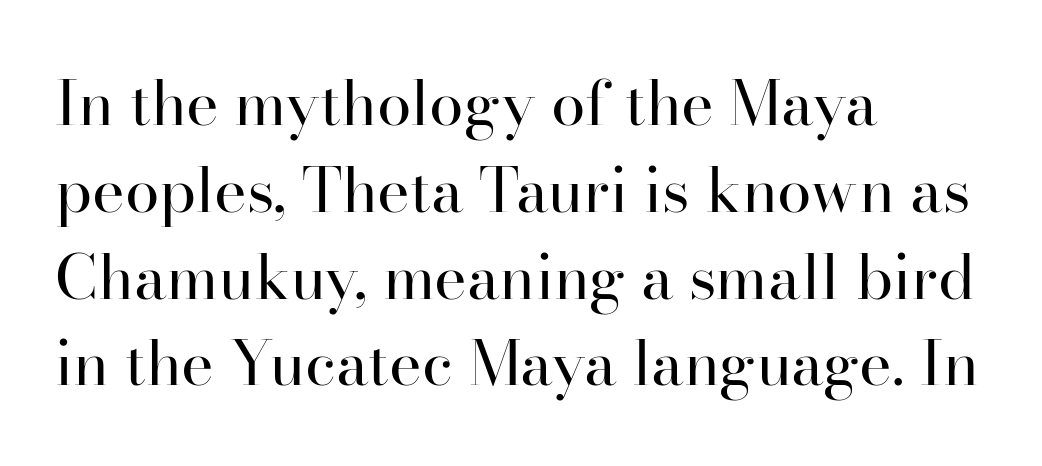
The image shows 62 px regular-weight serif type, upright; set left-aligned, normal line spacing (1.4x), normal letter spacing, not underlined; high stroke contrast and a small x-height.
